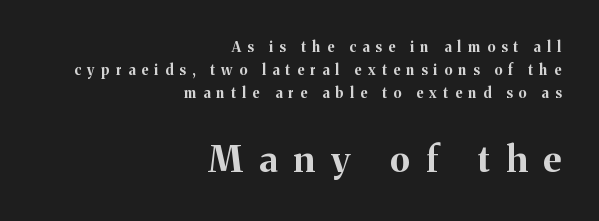
Italic? Not at all — the glyphs are vertical. You can tell from the footed stems that serif type was used. The gaps between neighbouring characters are conspicuously large. Is the type bold? Yes — the strokes are clearly thick and heavy. A normal amount of white space separates one row of letters from the next. Two sizes are in play, and the larger belongs to the second block.
